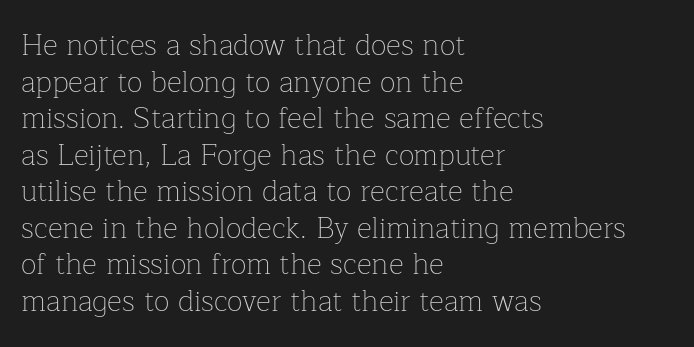
Caption: face not bold, strokes unweighted. Whoever set this chose a conventional vertical rhythm. The typeface chosen for these lines features serifs. Beneath every word, the page is bare. The lines are quadded left.
